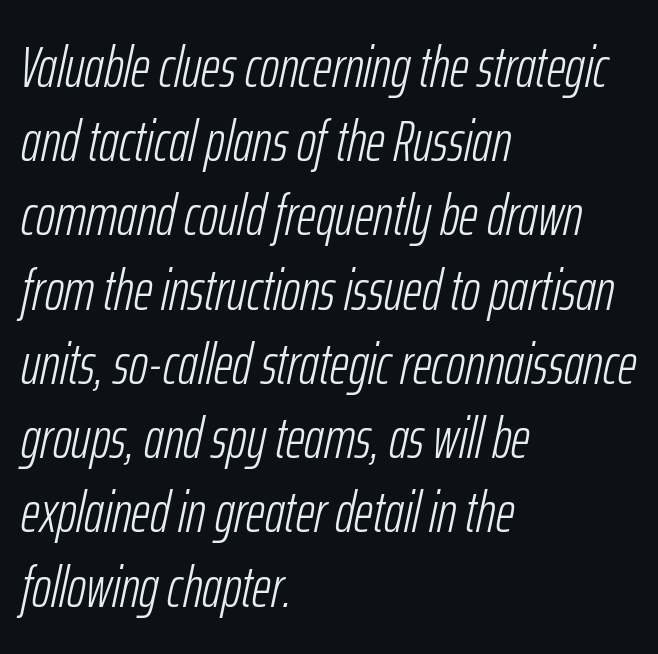
{"italic": "yes", "lean": "right", "slant_degrees": 12, "bold": "no", "weight": "light", "width": "condensed", "stroke_contrast": "low", "x_height": "medium", "monospaced": "no", "underline": "no", "align": "left", "line_spacing": "normal", "line_spacing_ratio": 1.28, "letter_spacing": "normal", "letter_spacing_em": 0.0, "glyph_px": 58}
